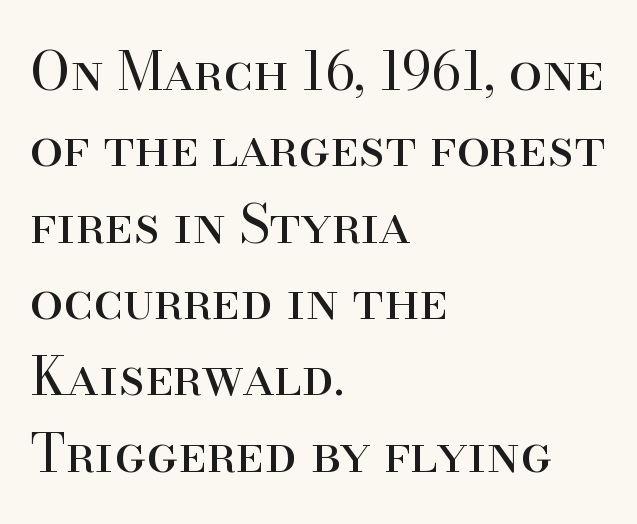
Q: Is the text bold? A: No.
Q: Is the text italic (slanted)? A: No, it is upright.
Q: Is the typeface a serif or a sans-serif typeface? A: Serif.
Q: Is the text underlined? A: No.
Q: How is the paragraph aligned? A: Left-aligned.
Q: Is the spacing between letters normal or unusually wide? A: Normal.
Q: Is the spacing between lines tight, normal or loose? A: Normal.
Q: Width (condensed, normal, or wide)? A: Normal.
Q: Stroke contrast? A: High.
Q: x-height? A: Small.
Q: Monospaced? A: No.
